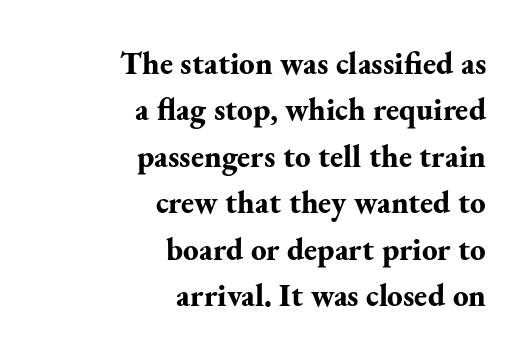
The image shows 31 px bold serif type, upright; set right-aligned, normal line spacing (1.5x), normal letter spacing, not underlined; medium stroke contrast and a small x-height.
